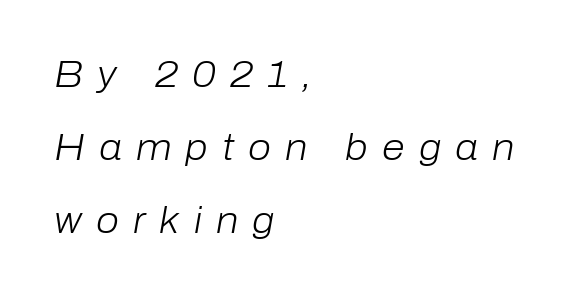
{"italic": "yes", "lean": "right", "slant_degrees": 10, "bold": "no", "weight": "light", "width": "normal", "stroke_contrast": "low", "x_height": "medium", "monospaced": "no", "underline": "no", "align": "left", "line_spacing": "loose", "line_spacing_ratio": 1.97, "letter_spacing": "wide", "letter_spacing_em": 0.38, "glyph_px": 37}
